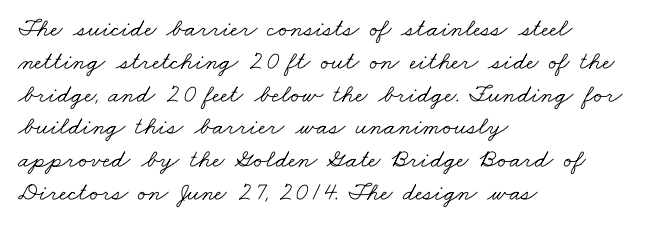
Q: Is the text bold? A: No.
Q: Is the text underlined? A: No.
Q: How is the paragraph aligned? A: Left-aligned.
Q: Is the spacing between letters normal or unusually wide? A: Normal.
Q: Is the spacing between lines tight, normal or loose? A: Normal.
